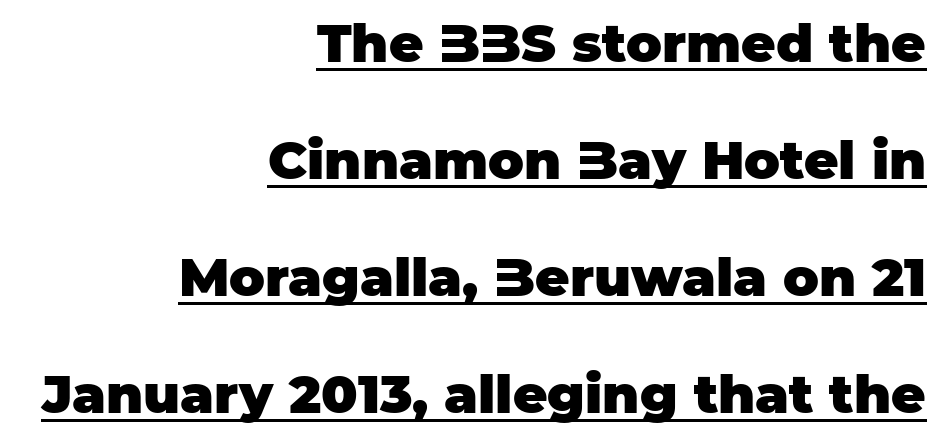
Decoration check: the copy is underlined. Reading down the block, your eye finds every line finishing at a fixed right position. Does the lettering tilt? It doesn't — this is upright. Airy leading. Does extra space separate the letters? No, they use regular spacing.
